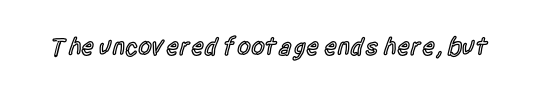
The image shows 25 px text type; set normal letter spacing, not underlined.
